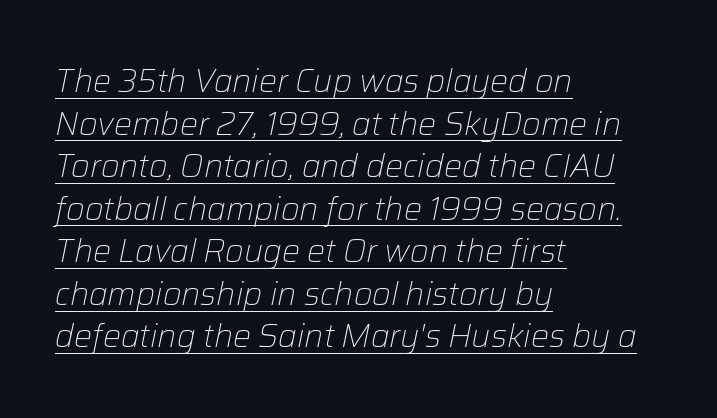
Q: Is the text bold? A: No.
Q: Is the text italic (slanted)? A: Yes, it leans right by about 12 degrees.
Q: Is the text underlined? A: Yes.
Q: How is the paragraph aligned? A: Left-aligned.
Q: Is the spacing between letters normal or unusually wide? A: Normal.
Q: Is the spacing between lines tight, normal or loose? A: Normal.
Q: Width (condensed, normal, or wide)? A: Normal.
Q: Stroke contrast? A: Low.
Q: x-height? A: Medium.
Q: Monospaced? A: No.
